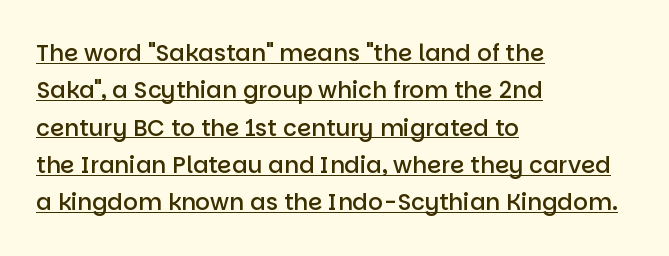
Q: Is the text bold? A: Semi-bold.
Q: Is the text italic (slanted)? A: No, it is upright.
Q: Is the text underlined? A: Yes.
Q: How is the paragraph aligned? A: Left-aligned.
Q: Is the spacing between letters normal or unusually wide? A: Normal.
Q: Is the spacing between lines tight, normal or loose? A: Normal.
